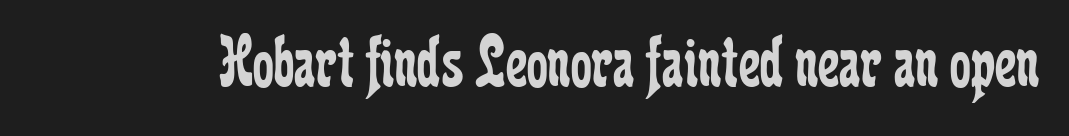
No letter is thick-stroked: the sample isn't bold. Little horizontal feet cap the strokes, marking this as serif type. Is this a fixed-width face? No — the glyphs have proportional, varying widths. The typography opts for an upright posture over an oblique one.
